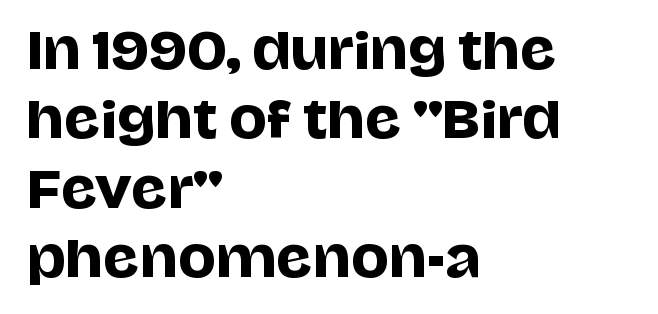
Q: Is the text italic (slanted)? A: No, it is upright.
Q: Is the typeface a serif or a sans-serif typeface? A: Sans-serif.
Q: Is the text underlined? A: No.
Q: How is the paragraph aligned? A: Left-aligned.
Q: Is the spacing between letters normal or unusually wide? A: Normal.
Q: Is the spacing between lines tight, normal or loose? A: Normal.
Q: Width (condensed, normal, or wide)? A: Normal.
Q: Stroke contrast? A: Low.
Q: x-height? A: Large.
Q: Monospaced? A: No.
